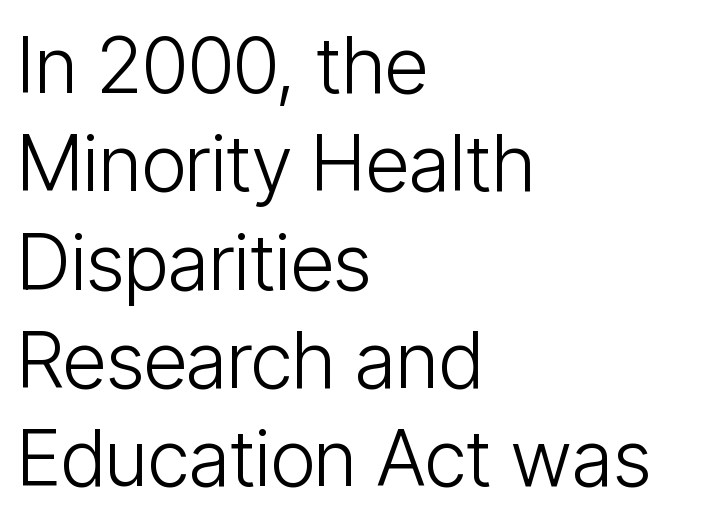
Tall strokes in this sample are plumb rather than angled. The space beneath each line is pristine and unruled. Observe the ordinary spacing: letters are neighbours, not strangers. The passage shown is typed in a proportional face where columns would drift. You can tell from the bare stems that sans-serif type was used. Horizontal alignment here is leftward, the default for most running prose.
